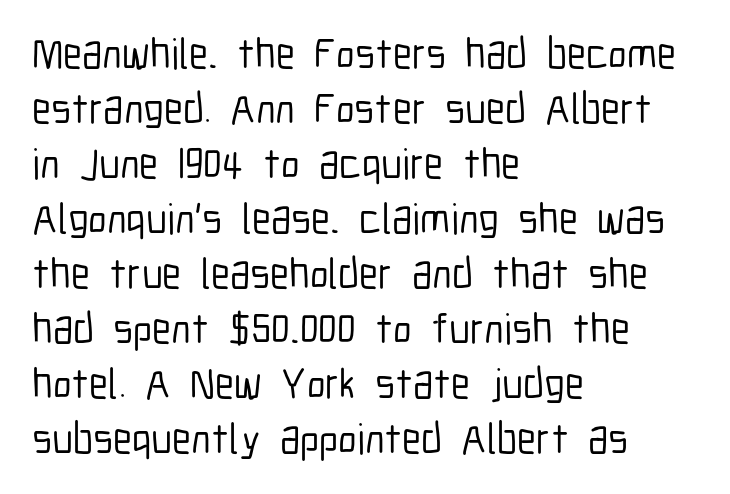
The image shows 43 px condensed sans-serif type, upright; set left-aligned, normal line spacing (1.28x), normal letter spacing, not underlined; low stroke contrast and a medium x-height.
